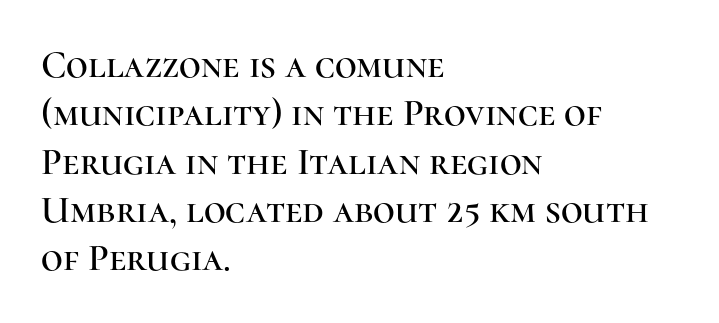
The gap between lines stays unmarked. Nope, not italic — everything's standing straight. Regular leading. Each word holds together tightly as a unit, with standard inter-letter gaps. Do the characters align in a grid? No, the font is proportional. This rendering uses left alignment, leaving the right contour irregular.
